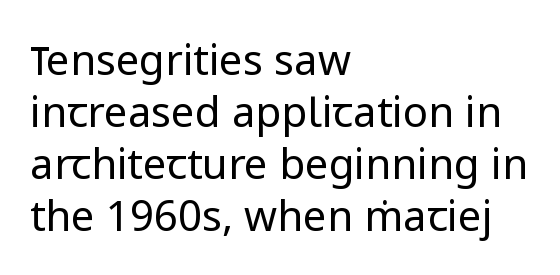
The image shows 42 px regular-weight sans-serif type, upright; set left-aligned, line spacing 1.24x, normal letter spacing, not underlined; low stroke contrast and a medium x-height.
